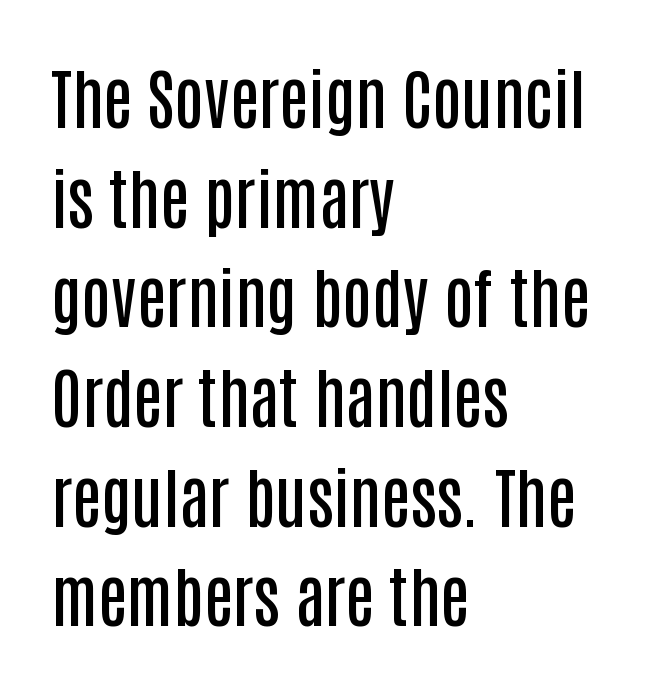
{"serif": "no", "italic": "no", "bold": "semi", "weight": "semibold", "width": "condensed", "stroke_contrast": "low", "x_height": "large", "monospaced": "no", "underline": "no", "align": "left", "line_spacing": "normal", "line_spacing_ratio": 1.51, "letter_spacing": "normal", "letter_spacing_em": 0.0, "glyph_px": 66}
